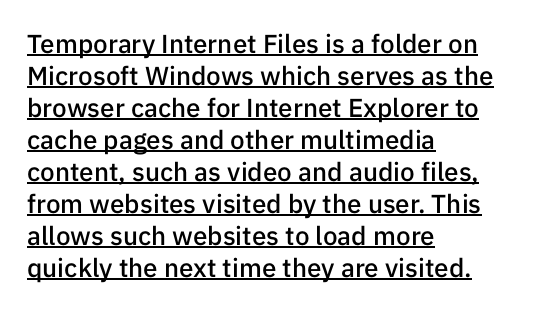
Q: Is the text bold? A: Semi-bold.
Q: Is the text italic (slanted)? A: No, it is upright.
Q: Is the text underlined? A: Yes.
Q: How is the paragraph aligned? A: Left-aligned.
Q: Is the spacing between letters normal or unusually wide? A: Normal.
